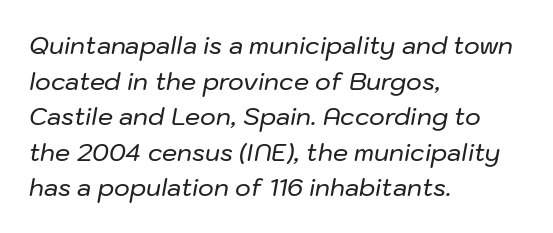
{"italic": "yes", "lean": "right", "slant_degrees": 10, "underline": "no", "align": "left", "line_spacing": "normal", "line_spacing_ratio": 1.48, "letter_spacing": "normal", "letter_spacing_em": 0.0, "glyph_px": 24}
